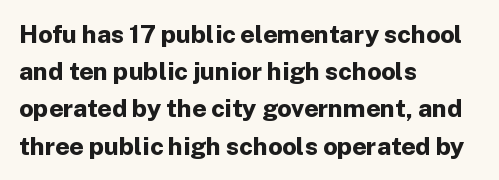
{"italic": "no", "bold": "yes", "underline": "no", "align": "left", "line_spacing": "normal", "line_spacing_ratio": 1.49, "letter_spacing": "normal", "letter_spacing_em": 0.0, "glyph_px": 25}
